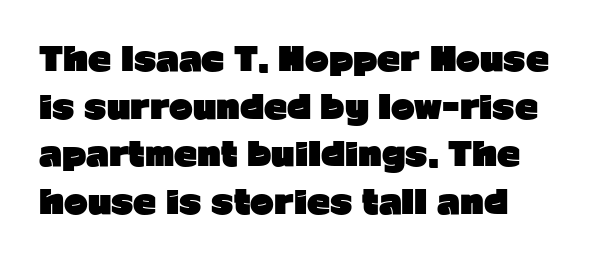
Q: Is the text bold? A: Yes.
Q: Is the text italic (slanted)? A: No, it is upright.
Q: Is the typeface a serif or a sans-serif typeface? A: Sans-serif.
Q: Is the text underlined? A: No.
Q: Is the spacing between letters normal or unusually wide? A: Normal.
Q: Is the spacing between lines tight, normal or loose? A: Normal.
Q: Width (condensed, normal, or wide)? A: Normal.
Q: Stroke contrast? A: Low.
Q: x-height? A: Medium.
Q: Monospaced? A: No.
